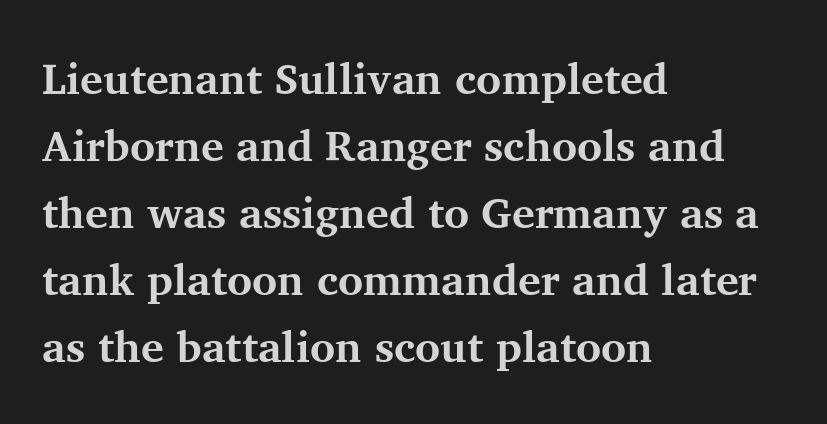
The image shows 43 px bold serif type, upright; set left-aligned, normal line spacing (1.56x), normal letter spacing, not underlined; medium stroke contrast and a medium x-height.
